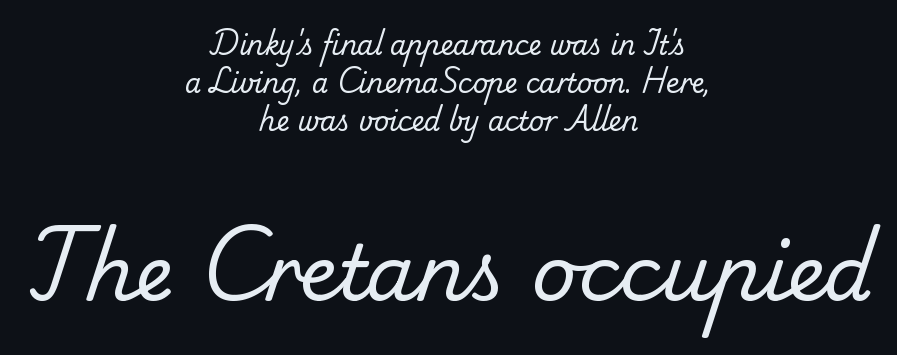
On a weight scale, this lands at 450 or below. The passage shown has conventional tracking throughout. Between these two stacked blocks, the lower one wins on size. One glance says typical: line gaps are just what's usual.
